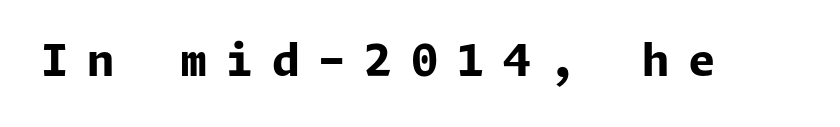
The image shows 44 px bold sans-serif type, upright; set unusually wide letter spacing (+0.43 em), not underlined; low stroke contrast and a medium x-height.
